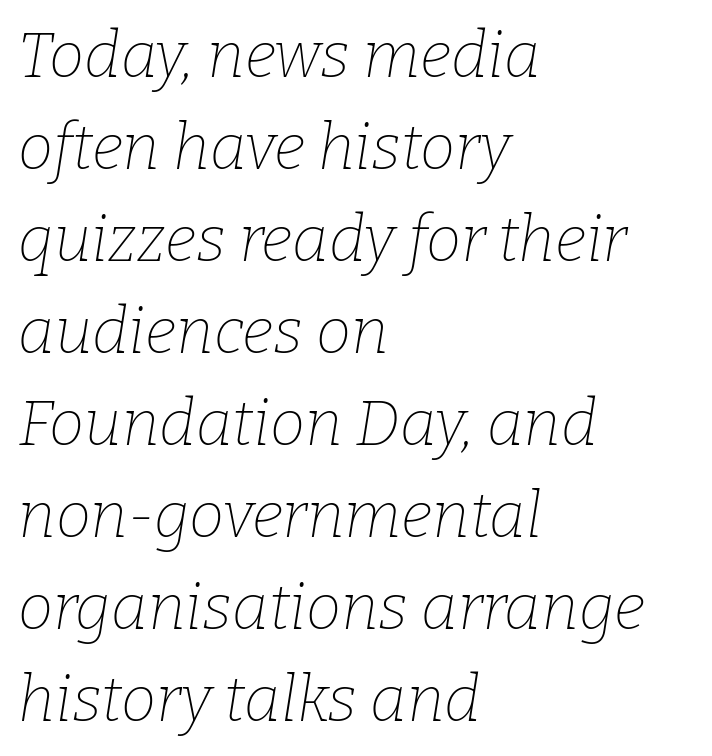
The image shows 63 px thin serif type, italic (leaning right); set left-aligned, normal line spacing (1.46x), normal letter spacing, not underlined; low stroke contrast and a medium x-height.
